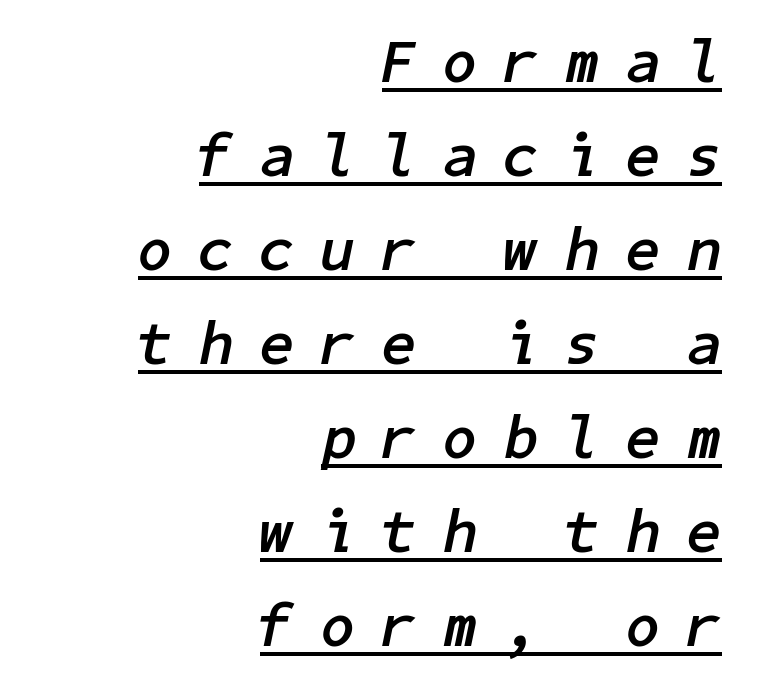
If you measured baseline to baseline, you'd find a middling distance. Where is the straight margin? On the right. The passage shown is emphatically bold. Loose tracking; the words dissolve into strings of separated letters.
